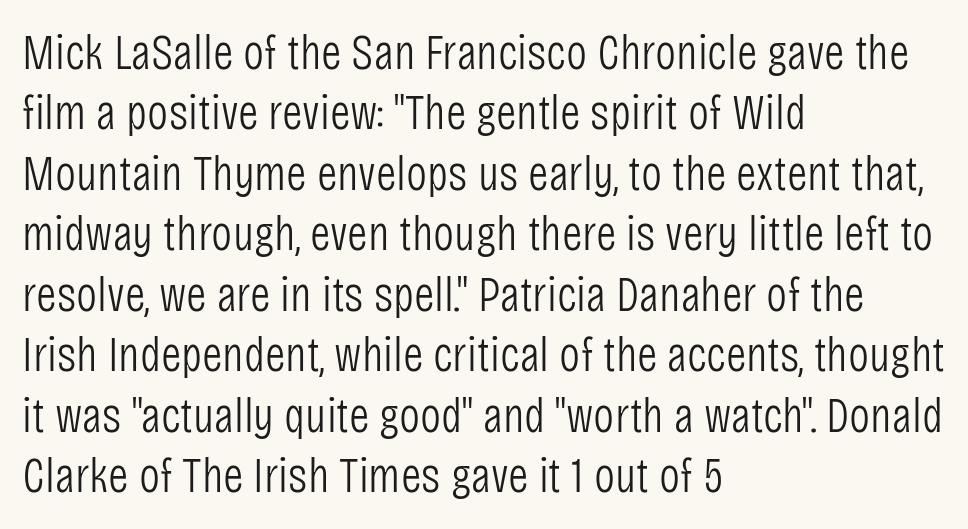
The rendering anchors every line to the left-hand side. The typeface chosen for these lines omits serifs. Underlining? Definitely not there. The letters advance in unequal steps, a hallmark of proportional type.
